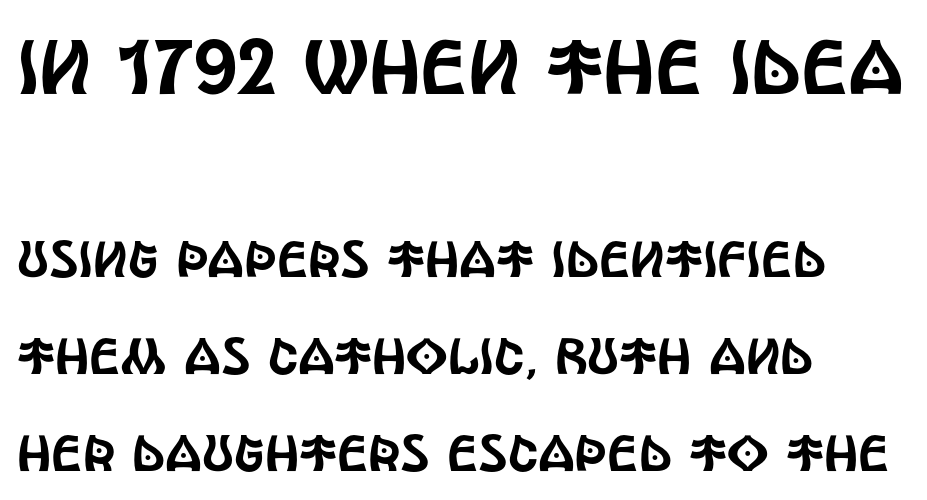
This is roman type, the default non-slanted kind. Short note: letters normally spaced. This sample is left-justified, so line endings fall wherever the words run out. Just letters on the line, the space beneath them empty. You could fit nearly another row in the gap between these rows.
